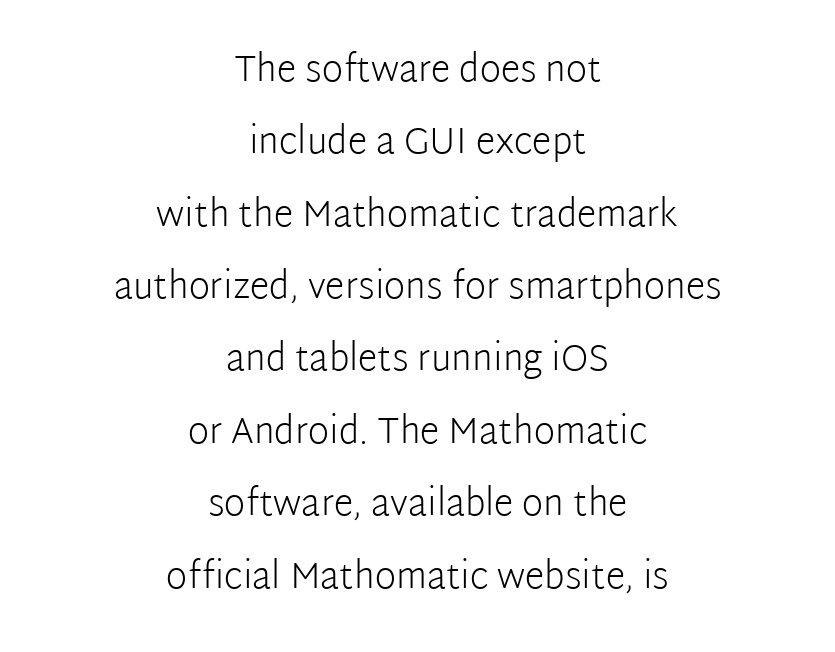
{"serif": "no", "italic": "no", "bold": "no", "weight": "light", "width": "normal", "stroke_contrast": "low", "x_height": "medium", "monospaced": "no", "underline": "no", "align": "center", "line_spacing": "loose", "line_spacing_ratio": 2.01, "letter_spacing": "normal", "letter_spacing_em": 0.0, "glyph_px": 36}
